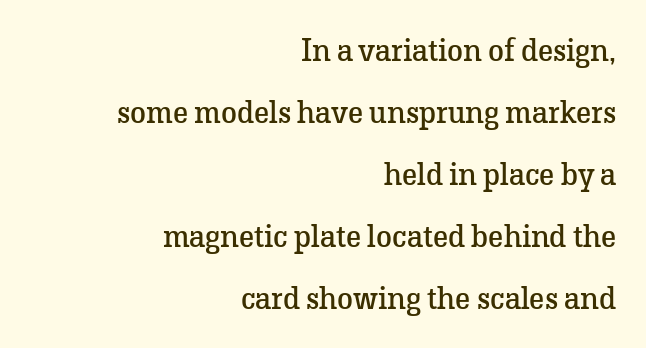
Q: Is the text bold? A: No.
Q: Is the text italic (slanted)? A: No, it is upright.
Q: Is the typeface a serif or a sans-serif typeface? A: Serif.
Q: Is the text underlined? A: No.
Q: How is the paragraph aligned? A: Right-aligned.
Q: Is the spacing between letters normal or unusually wide? A: Normal.
Q: Is the spacing between lines tight, normal or loose? A: Loose.
Q: Width (condensed, normal, or wide)? A: Normal.
Q: Stroke contrast? A: Low.
Q: x-height? A: Medium.
Q: Monospaced? A: No.
